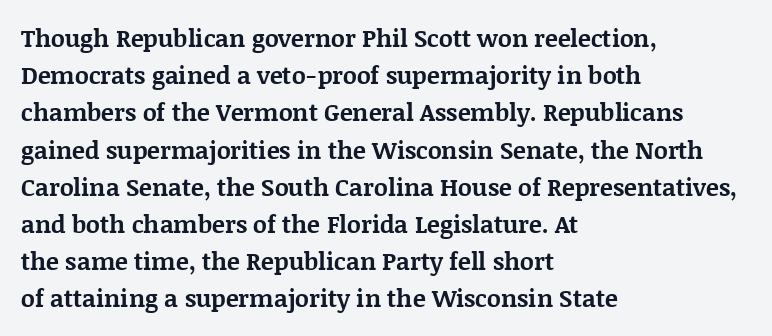
{"italic": "no", "bold": "yes", "underline": "no", "align": "left", "line_spacing": "normal", "line_spacing_ratio": 1.55, "letter_spacing": "normal", "letter_spacing_em": 0.0, "glyph_px": 24}
